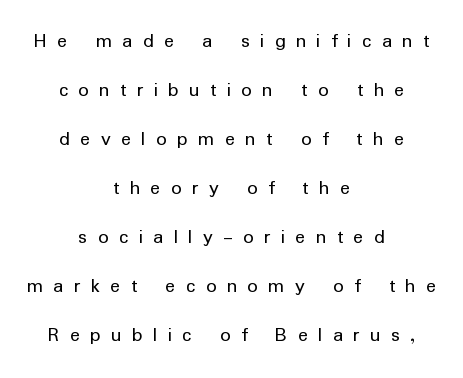
Q: Is the text bold? A: No.
Q: Is the text italic (slanted)? A: No, it is upright.
Q: Is the text underlined? A: No.
Q: How is the paragraph aligned? A: Centered.
Q: Is the spacing between letters normal or unusually wide? A: Unusually wide.
Q: Is the spacing between lines tight, normal or loose? A: Loose.
